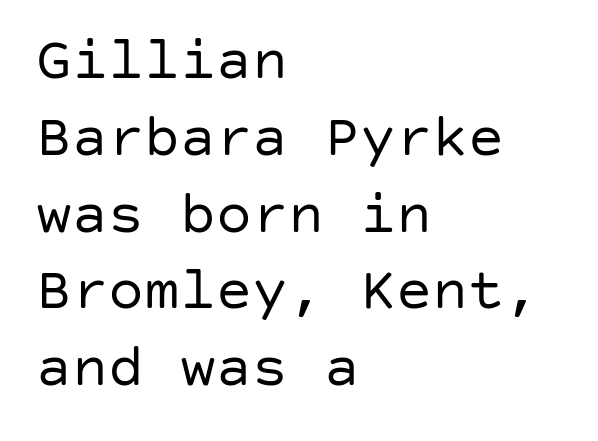
Q: Is the text bold? A: No.
Q: Is the text italic (slanted)? A: No, it is upright.
Q: Is the typeface a serif or a sans-serif typeface? A: Sans-serif.
Q: Is the text underlined? A: No.
Q: How is the paragraph aligned? A: Left-aligned.
Q: Is the spacing between letters normal or unusually wide? A: Normal.
Q: Is the spacing between lines tight, normal or loose? A: Normal.
Q: Width (condensed, normal, or wide)? A: Normal.
Q: Stroke contrast? A: Low.
Q: x-height? A: Large.
